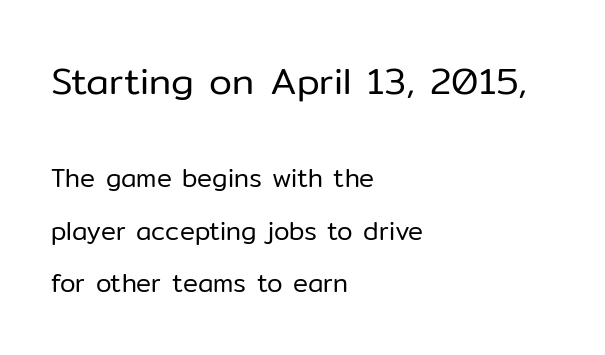
The image shows 37 px regular-weight sans-serif type, upright; set left-aligned, loose line spacing (2.1x), normal letter spacing, not underlined; the first (top) block is 1.48x larger; low stroke contrast and a medium x-height.
